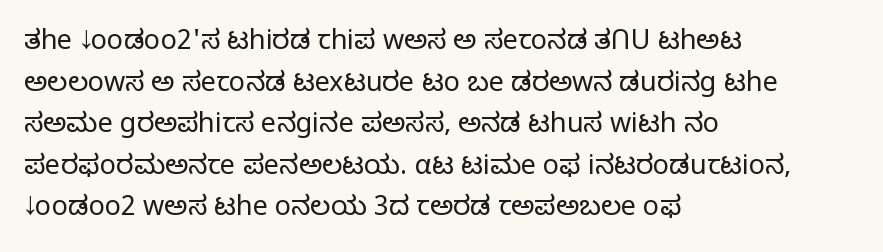
Q: Is the text bold? A: No.
Q: Is the text italic (slanted)? A: No, it is upright.
Q: Is the text underlined? A: No.
Q: How is the paragraph aligned? A: Left-aligned.
Q: Is the spacing between letters normal or unusually wide? A: Normal.
Q: Is the spacing between lines tight, normal or loose? A: Normal.
